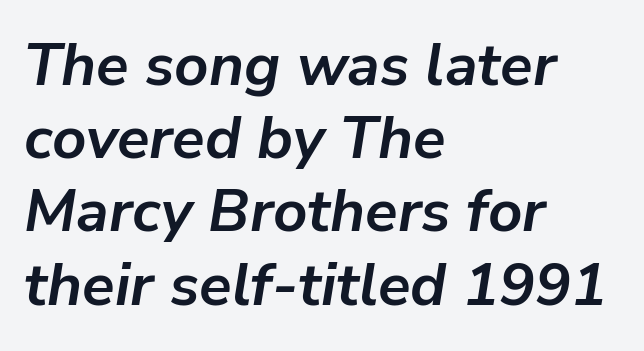
The image shows 60 px semibold type, italic (leaning right); set left-aligned, line spacing 1.22x, normal letter spacing, not underlined; low stroke contrast and a medium x-height.
